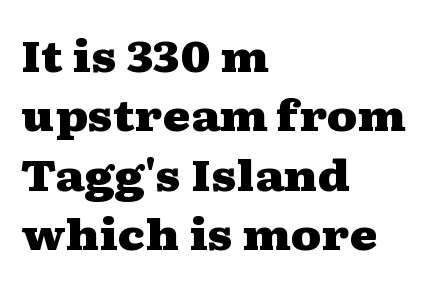
The image shows 43 px heavy, wide serif type, upright; set left-aligned, normal line spacing (1.38x), normal letter spacing, not underlined; medium stroke contrast and a medium x-height.
